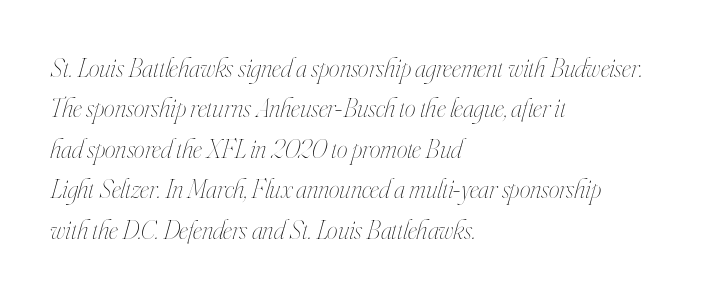
{"italic": "yes", "lean": "right", "slant_degrees": 16, "bold": "no", "underline": "no", "align": "left", "line_spacing": "normal", "line_spacing_ratio": 1.5, "letter_spacing": "normal", "letter_spacing_em": 0.0, "glyph_px": 27}
